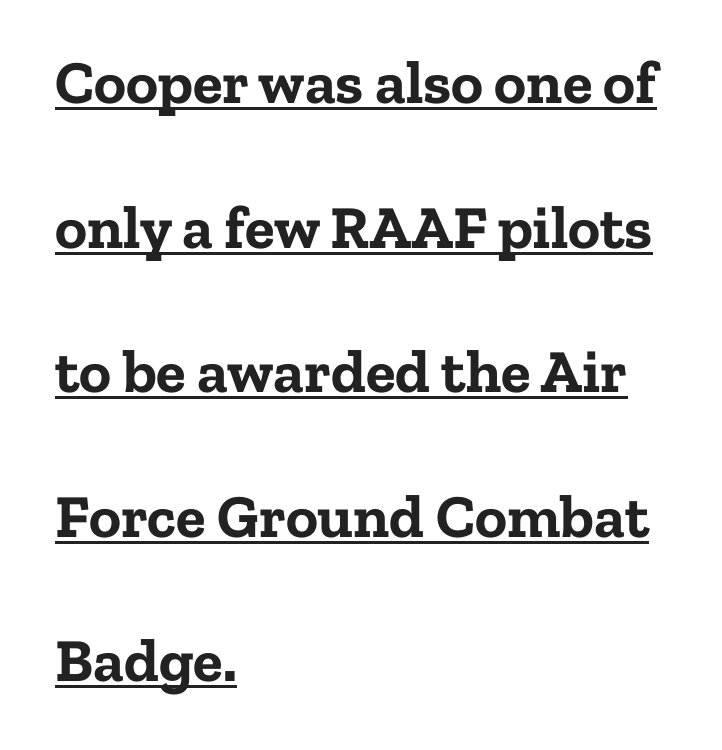
The image shows 61 px bold serif type, upright; set left-aligned, loose line spacing (2.37x), normal letter spacing, underlined; low stroke contrast and a medium x-height.
